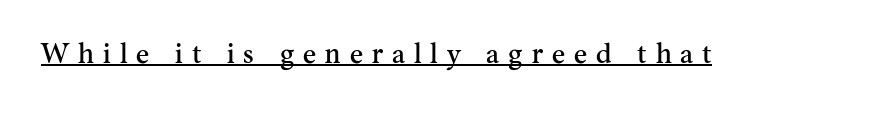
{"serif": "yes", "italic": "no", "width": "normal", "stroke_contrast": "medium", "x_height": "small", "monospaced": "no", "underline": "yes", "letter_spacing": "wide", "letter_spacing_em": 0.32, "glyph_px": 28}
